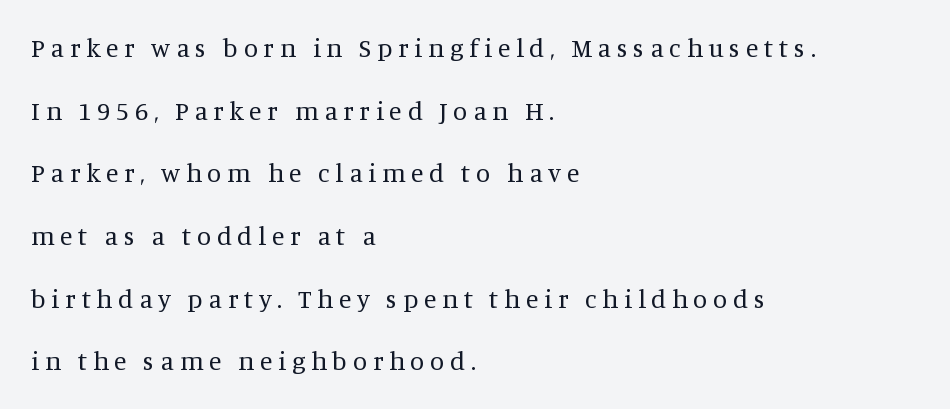
Teacher's note: observe the even left margin — that is flush-left alignment. Students, note that the glyphs here are deliberately spaced far apart. This is roman type, the default non-slanted kind. These lines stand farther apart than default settings would place them. The strokes are not fattened; the text isn't bold.
